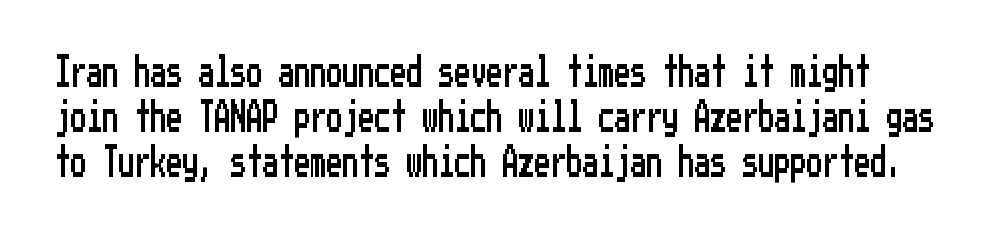
{"serif": "no", "italic": "no", "width": "condensed", "stroke_contrast": "low", "x_height": "medium", "underline": "no", "line_spacing": "normal", "line_spacing_ratio": 1.4, "letter_spacing": "normal", "letter_spacing_em": 0.0, "glyph_px": 32}
